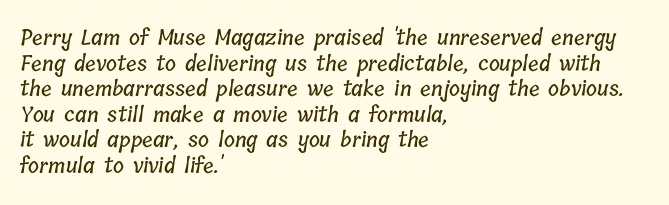
{"underline": "no", "align": "left", "line_spacing_ratio": 1.22, "letter_spacing": "normal", "letter_spacing_em": 0.0, "glyph_px": 21}
